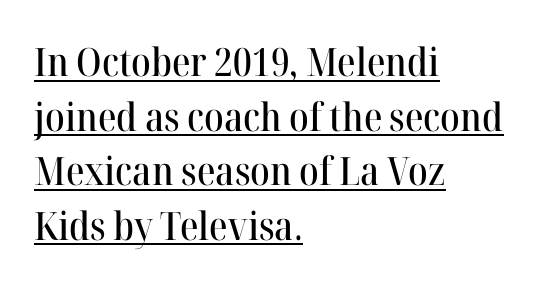
The image shows 39 px serif type, upright; set left-aligned, normal line spacing (1.4x), normal letter spacing, underlined; high stroke contrast and a medium x-height.
